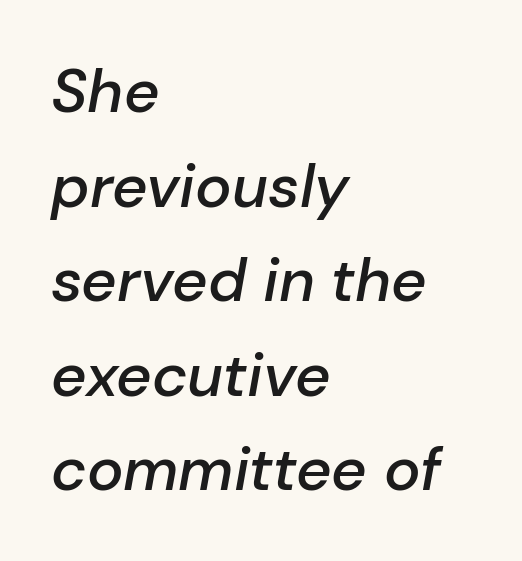
{"italic": "yes", "lean": "right", "slant_degrees": 10, "bold": "semi", "weight": "semibold", "width": "normal", "stroke_contrast": "low", "x_height": "medium", "monospaced": "no", "underline": "no", "align": "left", "line_spacing": "normal", "line_spacing_ratio": 1.55, "letter_spacing": "normal", "letter_spacing_em": 0.0, "glyph_px": 61}
